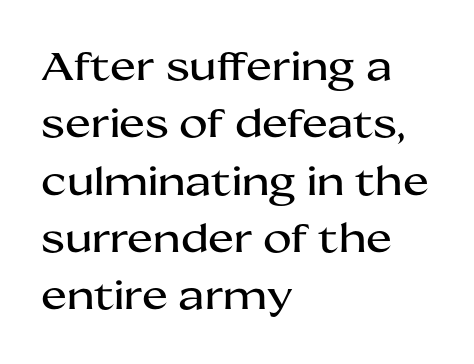
{"italic": "no", "width": "wide", "stroke_contrast": "medium", "x_height": "medium", "monospaced": "no", "underline": "no", "align": "left", "line_spacing": "normal", "line_spacing_ratio": 1.47, "letter_spacing": "normal", "letter_spacing_em": 0.0, "glyph_px": 39}
